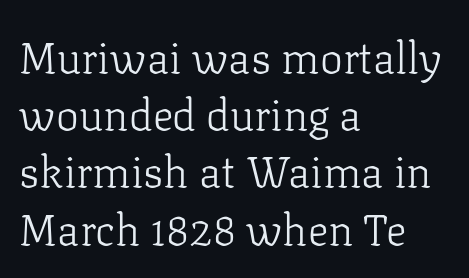
Q: Is the text bold? A: No.
Q: Is the text italic (slanted)? A: No, it is upright.
Q: Is the typeface a serif or a sans-serif typeface? A: Serif.
Q: Is the text underlined? A: No.
Q: How is the paragraph aligned? A: Left-aligned.
Q: Is the spacing between letters normal or unusually wide? A: Normal.
Q: Is the spacing between lines tight, normal or loose? A: Normal.
Q: Width (condensed, normal, or wide)? A: Normal.
Q: Stroke contrast? A: Low.
Q: x-height? A: Medium.
Q: Monospaced? A: No.
